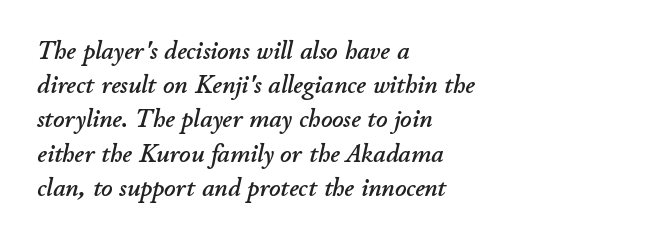
Normally led — the rows are evenly, conventionally spaced. Observe the ordinary spacing: letters are neighbours, not strangers. Descenders are the only things crossing below the line. If you drew a ruler down the left edge, every line would touch it. Characters are canted at an angle relative to the baseline's perpendicular.
